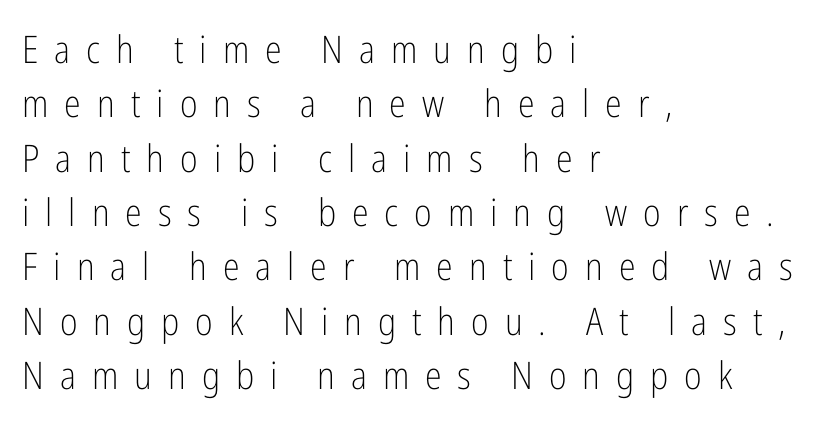
The zone under the glyphs is completely vacant. You could only call the tracking loose — the letters float apart. Weight: regular or lighter. Notice how the stems are strictly vertical — no italics here. Is there much room between lines? A standard amount, neither cramped nor airy.
